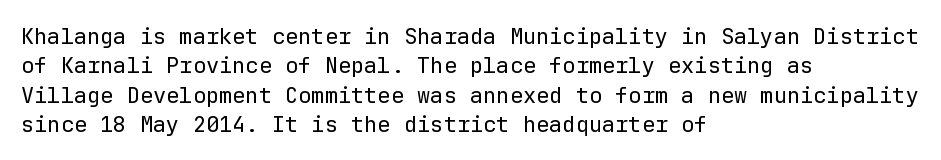
Caption: face not bold, strokes unweighted. Whoever set this chose a conventional vertical rhythm. This sample uses plain, unmodified letter spacing. The lettering stays uniformly vertical, giving the passage a roman look. Rule under the text: the space is simply empty.
